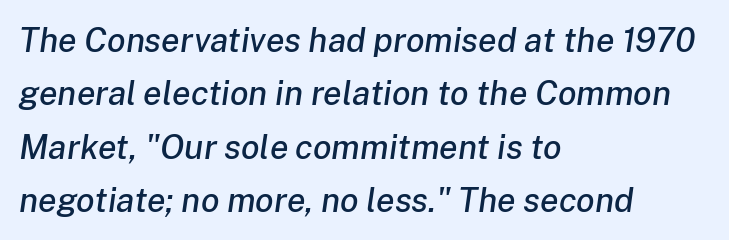
The image shows 34 px text type, italic (leaning right); set left-aligned, normal line spacing (1.57x), normal letter spacing, not underlined; low stroke contrast and a medium x-height.
